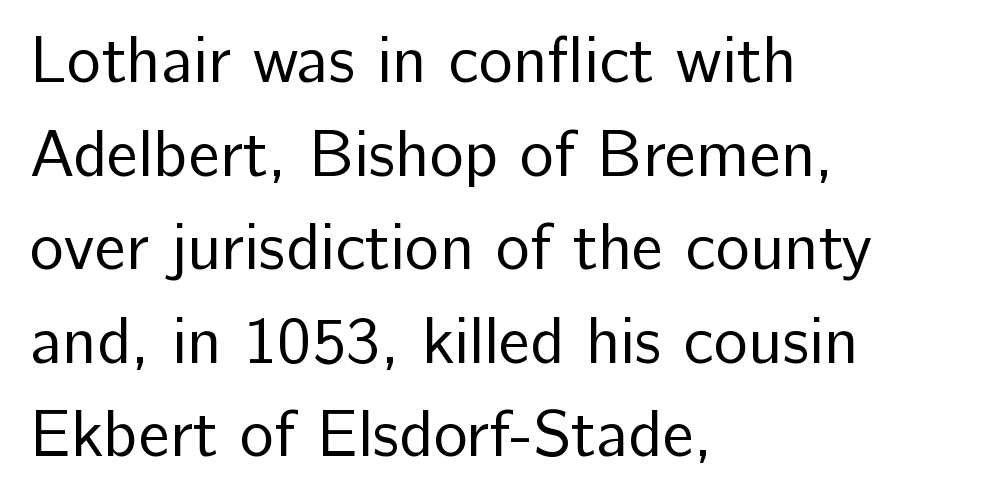
Q: Is the text bold? A: No.
Q: Is the text italic (slanted)? A: No, it is upright.
Q: Is the typeface a serif or a sans-serif typeface? A: Sans-serif.
Q: Is the text underlined? A: No.
Q: How is the paragraph aligned? A: Left-aligned.
Q: Is the spacing between letters normal or unusually wide? A: Normal.
Q: Is the spacing between lines tight, normal or loose? A: Normal.
Q: Width (condensed, normal, or wide)? A: Normal.
Q: Stroke contrast? A: Low.
Q: x-height? A: Medium.
Q: Monospaced? A: No.
